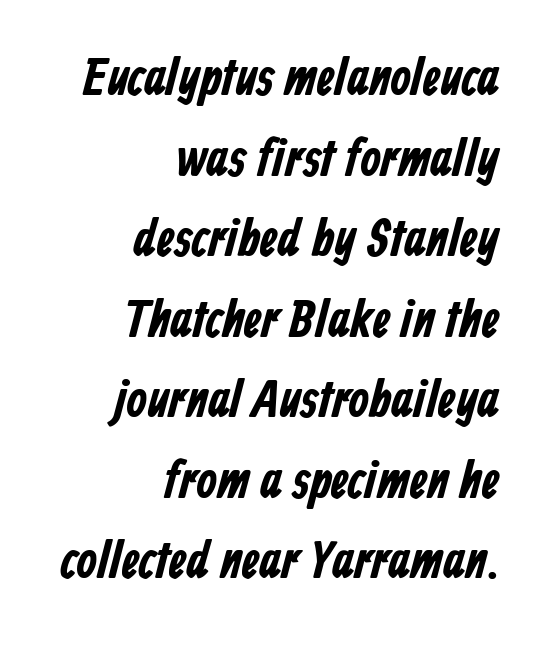
Q: Is the text bold? A: Yes.
Q: Is the typeface a serif or a sans-serif typeface? A: Sans-serif.
Q: Is the text underlined? A: No.
Q: How is the paragraph aligned? A: Right-aligned.
Q: Is the spacing between letters normal or unusually wide? A: Normal.
Q: Is the spacing between lines tight, normal or loose? A: Normal.
Q: Width (condensed, normal, or wide)? A: Condensed.
Q: Stroke contrast? A: Low.
Q: x-height? A: Medium.
Q: Monospaced? A: No.
